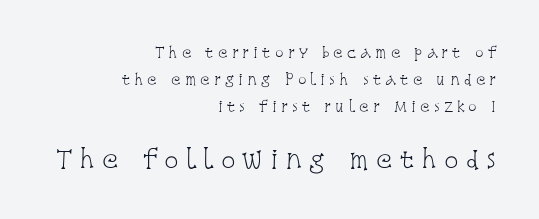
Successive baselines arrive slowly, with a big drop between each. The emphasis by scale lands on block number two, below. Check under the words: just untouched page. This sample is right-justified, so line beginnings fall wherever the words allow.
